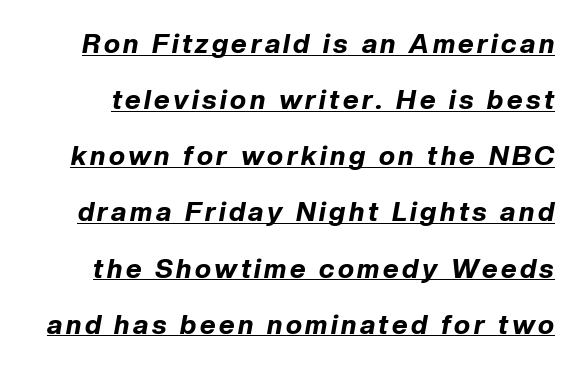
Q: Is the text bold? A: Yes.
Q: Is the text italic (slanted)? A: Yes, it leans right by about 10 degrees.
Q: Is the text underlined? A: Yes.
Q: Is the spacing between lines tight, normal or loose? A: Loose.
